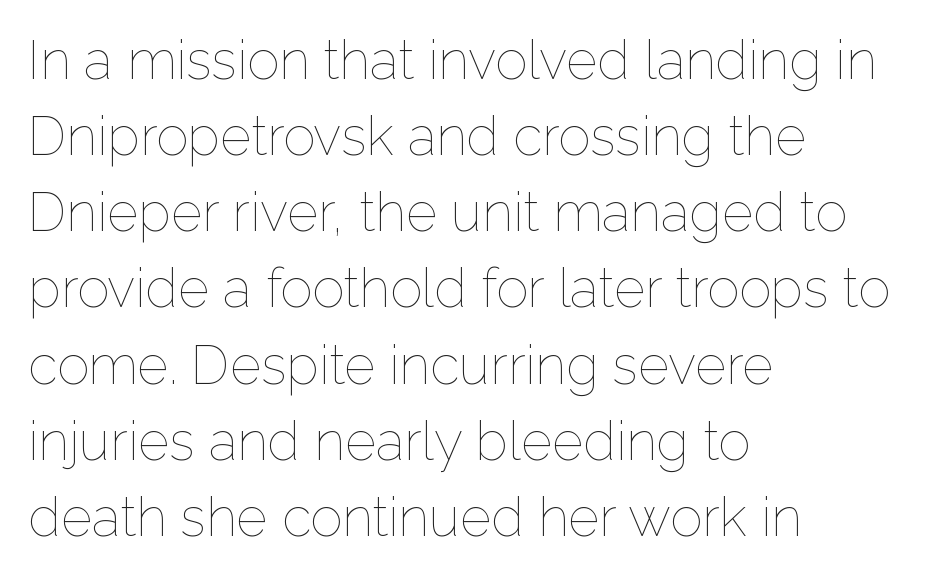
{"italic": "no", "bold": "no", "weight": "thin", "width": "normal", "stroke_contrast": "low", "x_height": "medium", "monospaced": "no", "underline": "no", "align": "left", "line_spacing": "normal", "line_spacing_ratio": 1.41, "letter_spacing": "normal", "letter_spacing_em": 0.0, "glyph_px": 54}
